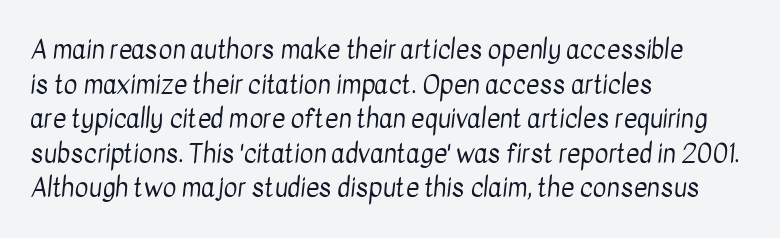
The image shows 26 px text type; set left-aligned, normal line spacing (1.33x), normal letter spacing, not underlined.
